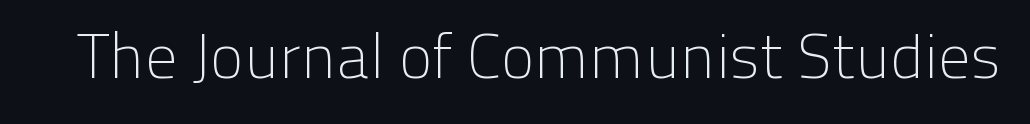
Q: Is the text bold? A: No.
Q: Is the text italic (slanted)? A: No, it is upright.
Q: Is the typeface a serif or a sans-serif typeface? A: Sans-serif.
Q: Is the text underlined? A: No.
Q: Is the spacing between letters normal or unusually wide? A: Normal.
Q: Width (condensed, normal, or wide)? A: Normal.
Q: Stroke contrast? A: Low.
Q: x-height? A: Medium.
Q: Monospaced? A: No.
